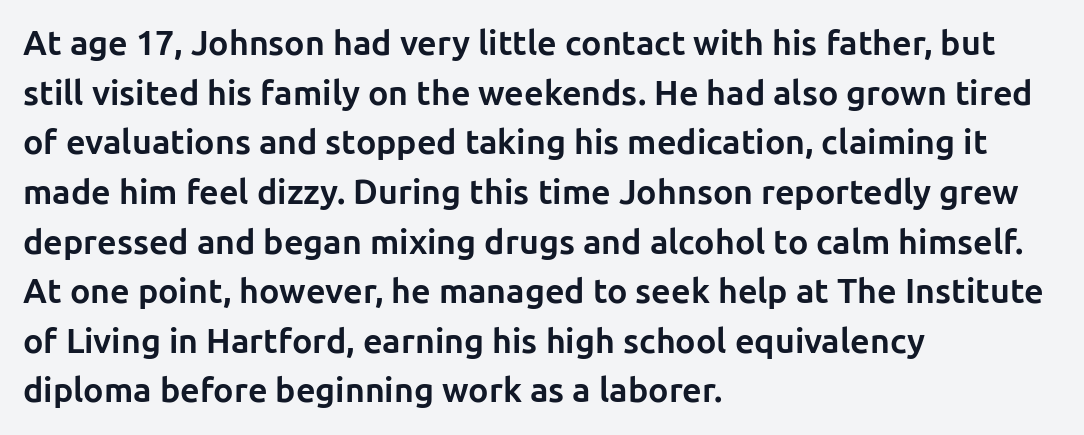
Notice how thick the strokes are: this is what a full bold looks like. Is this a fixed-width face? No — the glyphs have proportional, varying widths. Glyph-to-glyph distance matches everyday printed text. Examine the stroke ends and you'll find no serifs.
